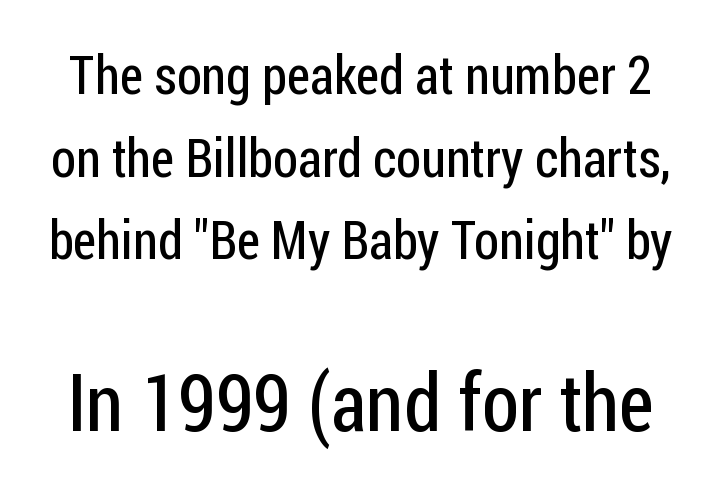
The image shows 80 px regular-weight, condensed sans-serif type, upright; set normal line spacing (1.56x), normal letter spacing, not underlined; the second (bottom) block is 1.51x larger; low stroke contrast and a medium x-height.
